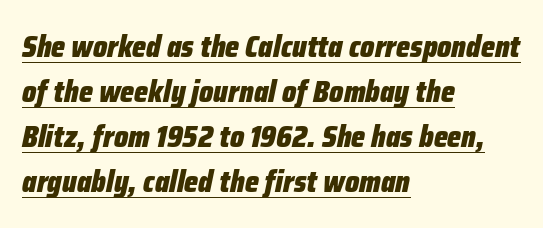
{"italic": "yes", "lean": "right", "slant_degrees": 12, "bold": "yes", "weight": "heavy", "width": "condensed", "stroke_contrast": "low", "x_height": "medium", "monospaced": "no", "underline": "yes", "align": "left", "line_spacing": "normal", "line_spacing_ratio": 1.5, "letter_spacing": "normal", "letter_spacing_em": 0.0, "glyph_px": 30}
